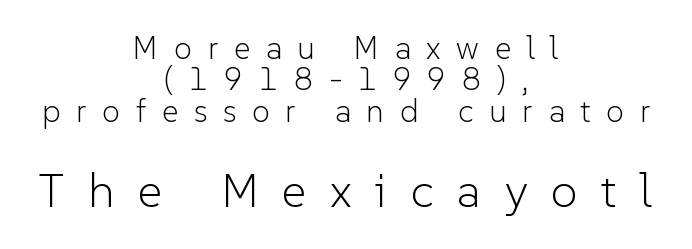
The vertical gap from one line to the next is small. It's the straight-up-and-down kind of type. In CSS terms this would be text-align: center. Typesetter's note — lower block bumped up in size, upper block left smaller. Heaviness? Minimal to ordinary, like unemphasized prose. The rendering uses natural spacing where letterforms have individual widths.
